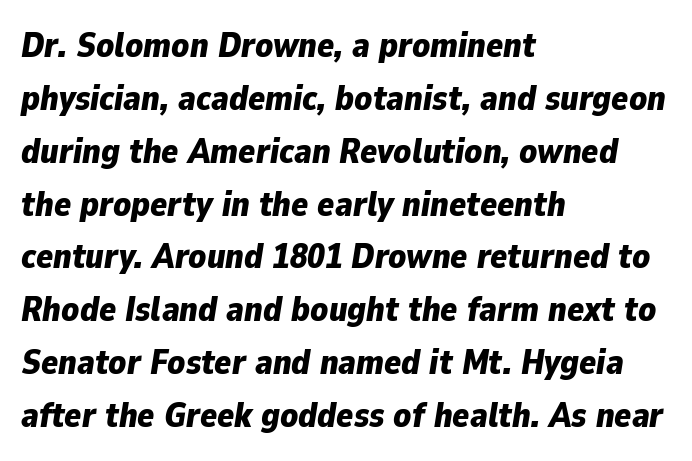
Does the leading feel generous? No, just average. These lines keep a tight, regular rhythm from letter to letter. The font is running at its bold setting. Varying glyph widths throughout — classic text-font behaviour. One-word summary of the alignment: left.
